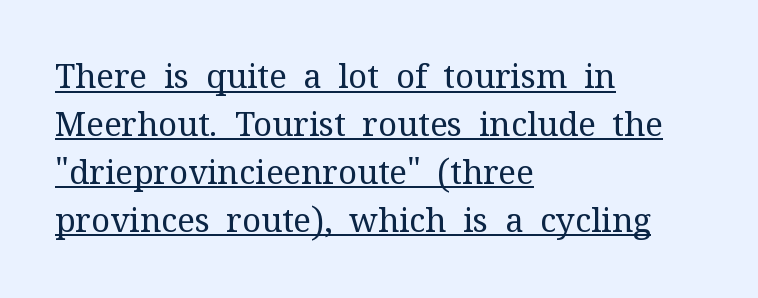
Q: Is the text bold? A: No.
Q: Is the text italic (slanted)? A: No, it is upright.
Q: Is the typeface a serif or a sans-serif typeface? A: Serif.
Q: Is the text underlined? A: Yes.
Q: How is the paragraph aligned? A: Left-aligned.
Q: Is the spacing between letters normal or unusually wide? A: Normal.
Q: Is the spacing between lines tight, normal or loose? A: Normal.
Q: Width (condensed, normal, or wide)? A: Normal.
Q: Stroke contrast? A: Medium.
Q: x-height? A: Medium.
Q: Monospaced? A: No.
